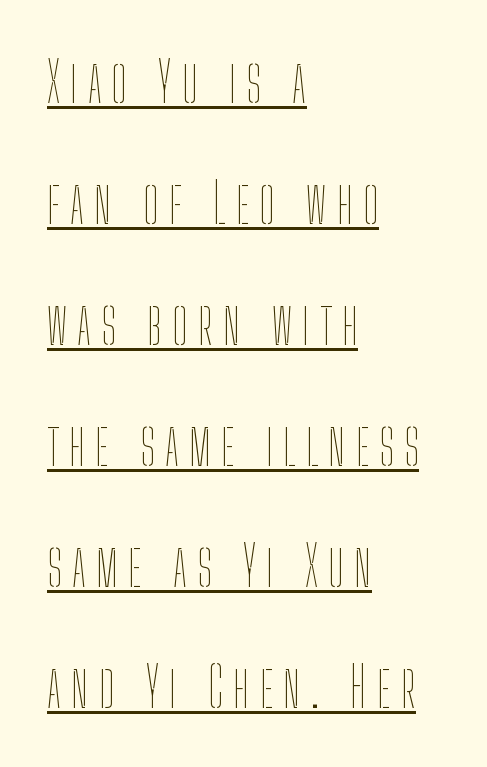
Q: Is the text bold? A: No.
Q: Is the text italic (slanted)? A: No, it is upright.
Q: Is the text underlined? A: Yes.
Q: How is the paragraph aligned? A: Left-aligned.
Q: Is the spacing between lines tight, normal or loose? A: Loose.
Q: Width (condensed, normal, or wide)? A: Condensed.
Q: Stroke contrast? A: Low.
Q: x-height? A: Medium.
Q: Monospaced? A: No.
